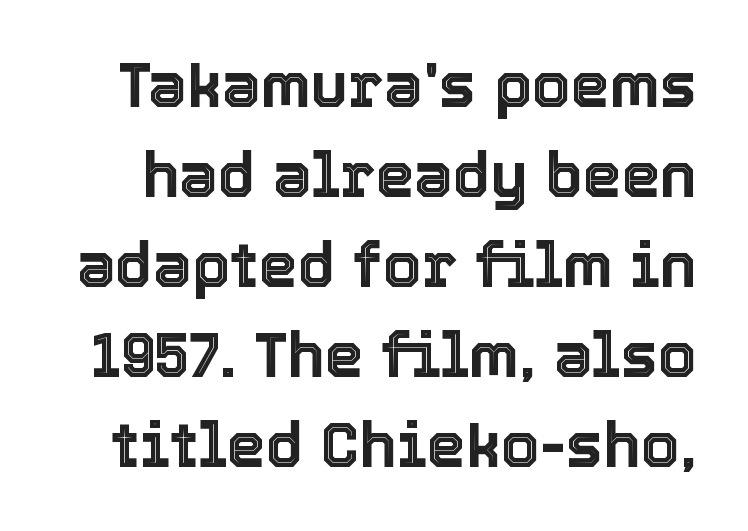
Descenders are the only things crossing below the line. The specimen reads as upright at a glance. Honestly, the letter spacing is just normal — you wouldn't notice it. The rows are spaced the way most documents space them. Is this a fixed-width face? No — the glyphs have proportional, varying widths.
